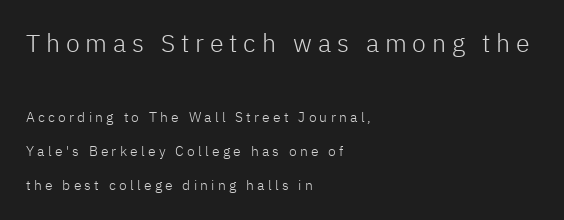
The paragraph has a hard left edge and a soft right edge. The first block has been scaled up relative to the second. Line spacing here is loose. Letters have the restrained weight of plain body copy at most. Here the glyphs are tracked loosely, breaking word shapes into spaced letters.
